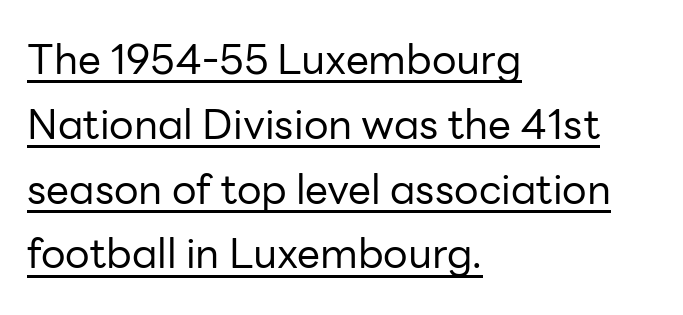
The image shows 41 px regular-weight sans-serif type, upright; set left-aligned, normal line spacing (1.58x), normal letter spacing, underlined; low stroke contrast and a medium x-height.
